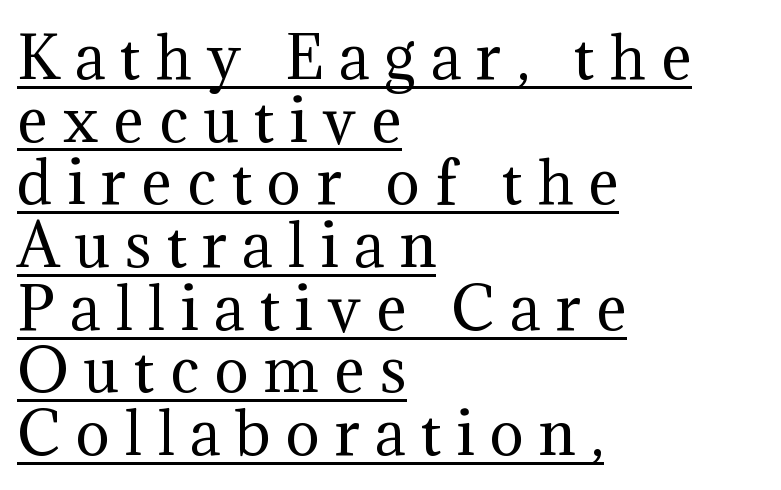
{"serif": "yes", "italic": "no", "bold": "no", "weight": "regular", "width": "normal", "stroke_contrast": "medium", "x_height": "medium", "monospaced": "no", "underline": "yes", "align": "left", "line_spacing": "tight", "line_spacing_ratio": 1.1, "letter_spacing": "wide", "letter_spacing_em": 0.27, "glyph_px": 57}
